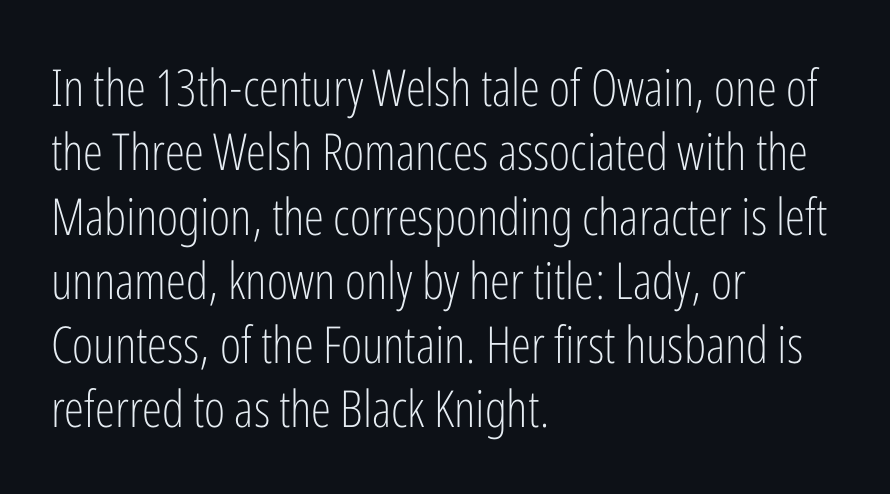
Q: Is the text bold? A: No.
Q: Is the text italic (slanted)? A: No, it is upright.
Q: Is the typeface a serif or a sans-serif typeface? A: Sans-serif.
Q: Is the text underlined? A: No.
Q: How is the paragraph aligned? A: Left-aligned.
Q: Is the spacing between letters normal or unusually wide? A: Normal.
Q: Is the spacing between lines tight, normal or loose? A: Normal.
Q: Width (condensed, normal, or wide)? A: Condensed.
Q: Stroke contrast? A: Low.
Q: x-height? A: Medium.
Q: Monospaced? A: No.
